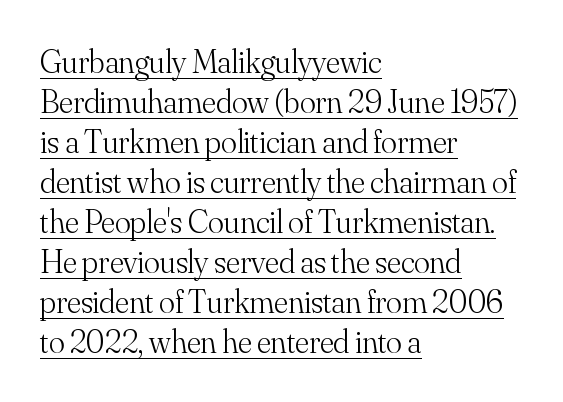
Q: Is the text bold? A: No.
Q: Is the text italic (slanted)? A: No, it is upright.
Q: Is the typeface a serif or a sans-serif typeface? A: Serif.
Q: Is the text underlined? A: Yes.
Q: How is the paragraph aligned? A: Left-aligned.
Q: Is the spacing between letters normal or unusually wide? A: Normal.
Q: Width (condensed, normal, or wide)? A: Normal.
Q: Stroke contrast? A: Medium.
Q: x-height? A: Small.
Q: Monospaced? A: No.
